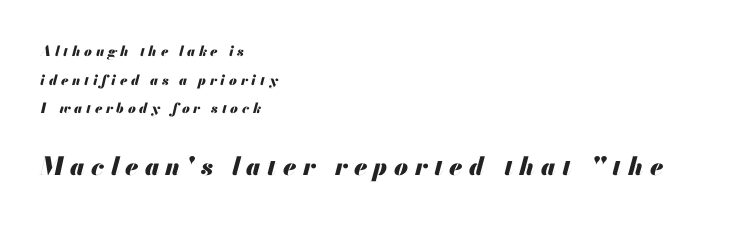
These lines carry a lot of weight — the face is fully bold. Line beginnings align vertically; line endings do not. How would I describe the line gaps? Wide and relaxed. This rendering features lettering with no underline. It's the slanting kind of type.
